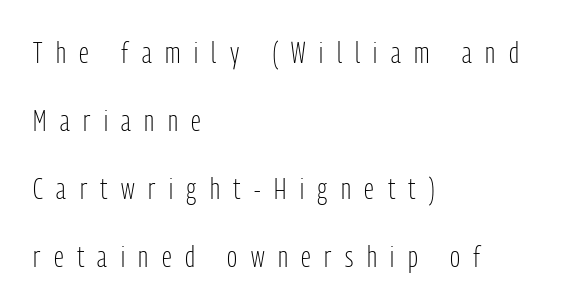
Q: Is the text bold? A: No.
Q: Is the text italic (slanted)? A: No, it is upright.
Q: Is the typeface a serif or a sans-serif typeface? A: Sans-serif.
Q: Is the text underlined? A: No.
Q: How is the paragraph aligned? A: Left-aligned.
Q: Is the spacing between letters normal or unusually wide? A: Unusually wide.
Q: Is the spacing between lines tight, normal or loose? A: Loose.
Q: Width (condensed, normal, or wide)? A: Condensed.
Q: Stroke contrast? A: Low.
Q: x-height? A: Medium.
Q: Monospaced? A: No.
